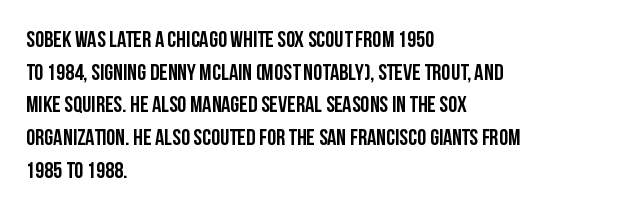
Q: Is the text bold? A: Yes.
Q: Is the text italic (slanted)? A: No, it is upright.
Q: Is the text underlined? A: No.
Q: How is the paragraph aligned? A: Left-aligned.
Q: Is the spacing between letters normal or unusually wide? A: Normal.
Q: Is the spacing between lines tight, normal or loose? A: Normal.
